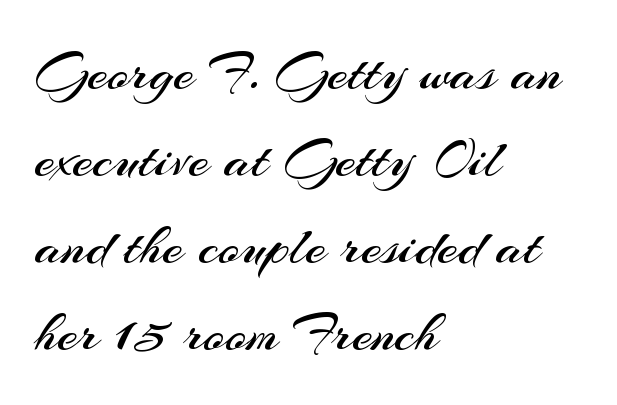
The letters carry no serifs — their stems end cleanly without finishing strokes. The leading is moderate, giving the passage an even texture. Which margin do the lines hug? The left one — the right edge is uneven. No chunkiness to these letters — they're not bold. Just letters on the line, the space beneath them empty.
